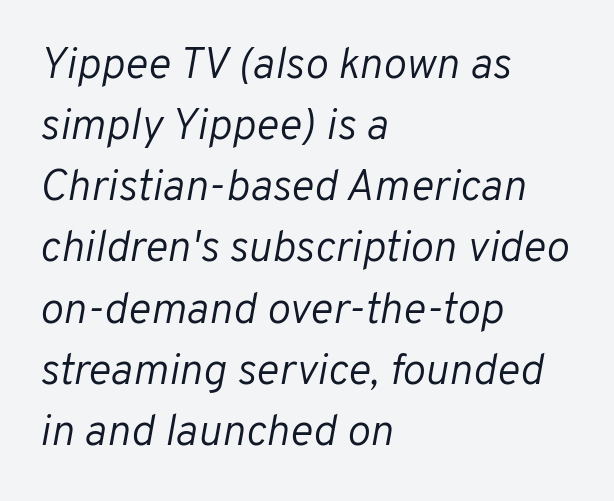
Observe the ordinary spacing: letters are neighbours, not strangers. Notice how the passage keeps a crisp vertical edge on the left only. If you measured baseline to baseline, you'd find a middling distance. Vertical stems look standard width or narrower in stroke.
